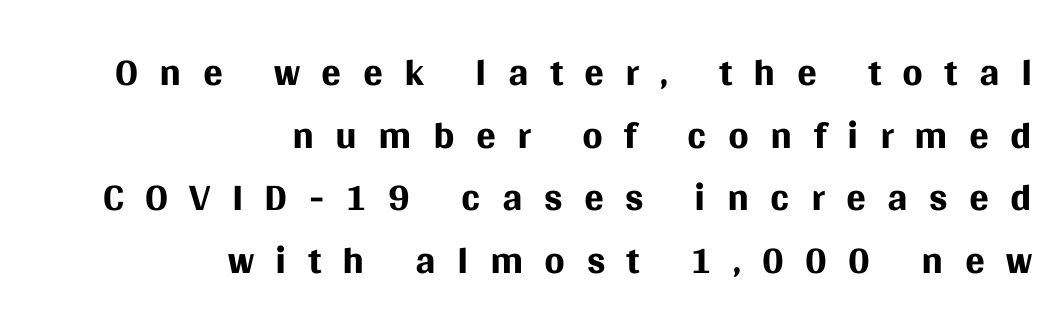
Q: Is the text bold? A: No.
Q: Is the text italic (slanted)? A: No, it is upright.
Q: Is the typeface a serif or a sans-serif typeface? A: Sans-serif.
Q: Is the text underlined? A: No.
Q: How is the paragraph aligned? A: Right-aligned.
Q: Is the spacing between letters normal or unusually wide? A: Unusually wide.
Q: Is the spacing between lines tight, normal or loose? A: Tight.
Q: Width (condensed, normal, or wide)? A: Normal.
Q: Stroke contrast? A: Medium.
Q: x-height? A: Large.
Q: Monospaced? A: No.
